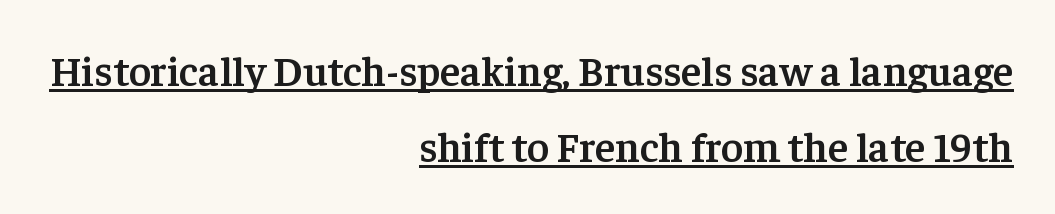
The image shows 42 px semibold serif type, upright; set right-aligned, line spacing 1.8x, normal letter spacing, underlined; low stroke contrast and a medium x-height.
